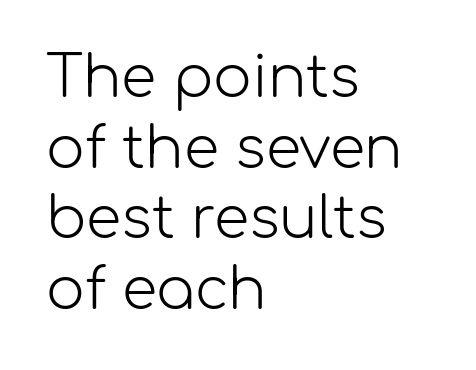
The image shows 57 px light sans-serif type, upright; set left-aligned, line spacing 1.24x, normal letter spacing, not underlined; low stroke contrast and a medium x-height.
